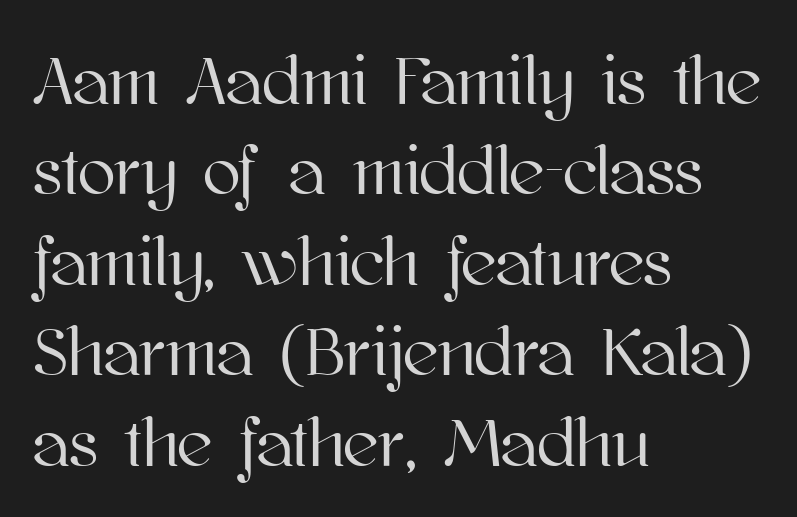
Q: Is the text italic (slanted)? A: No, it is upright.
Q: Is the text underlined? A: No.
Q: How is the paragraph aligned? A: Left-aligned.
Q: Is the spacing between letters normal or unusually wide? A: Normal.
Q: Is the spacing between lines tight, normal or loose? A: Normal.
Q: Width (condensed, normal, or wide)? A: Normal.
Q: Stroke contrast? A: High.
Q: x-height? A: Medium.
Q: Monospaced? A: No.
